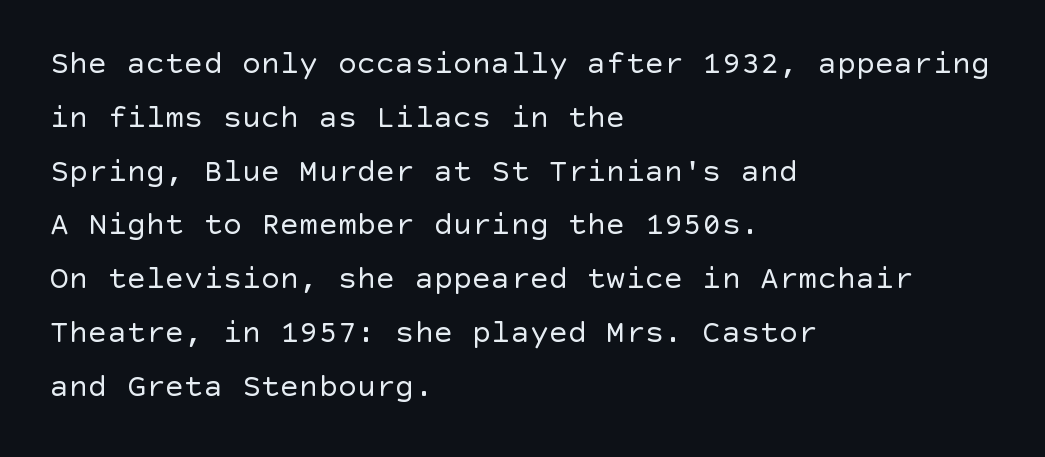
Q: Is the text bold? A: No.
Q: Is the text italic (slanted)? A: No, it is upright.
Q: Is the typeface a serif or a sans-serif typeface? A: Sans-serif.
Q: Is the text underlined? A: No.
Q: How is the paragraph aligned? A: Left-aligned.
Q: Is the spacing between letters normal or unusually wide? A: Normal.
Q: Is the spacing between lines tight, normal or loose? A: Normal.
Q: Width (condensed, normal, or wide)? A: Normal.
Q: x-height? A: Large.
